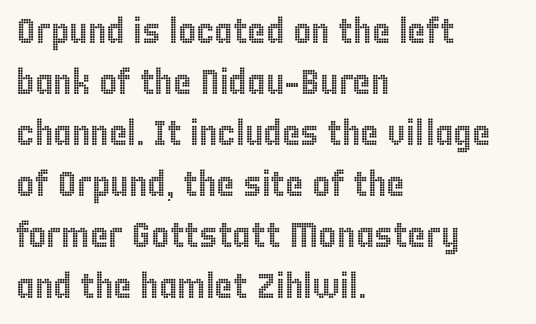
You could not count columns in this text — the font is proportionally spaced. Every character sits straight up, as roman type does. The baseline area is clear. All the whitespace from short lines collects on the right. Each word holds together tightly as a unit, with standard inter-letter gaps.
